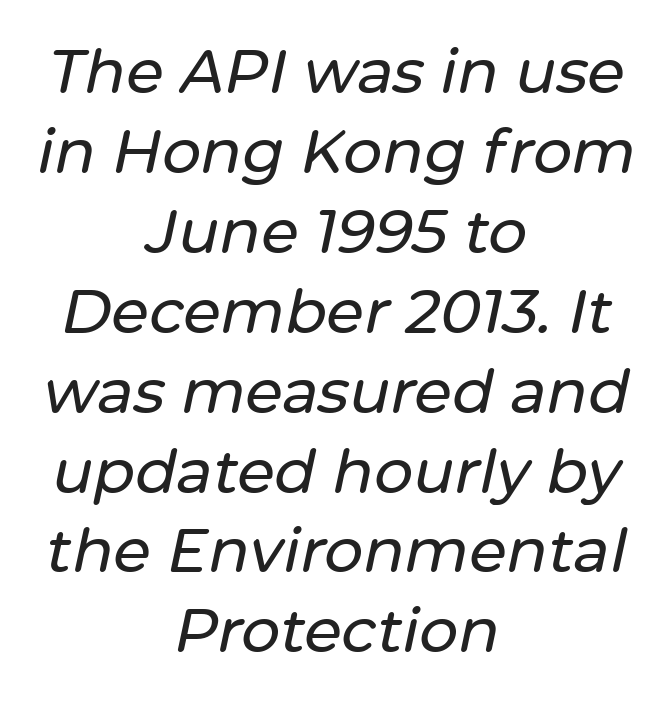
The image shows 61 px text type, italic (leaning right); set centered, normal line spacing (1.31x), normal letter spacing, not underlined; low stroke contrast and a medium x-height.
